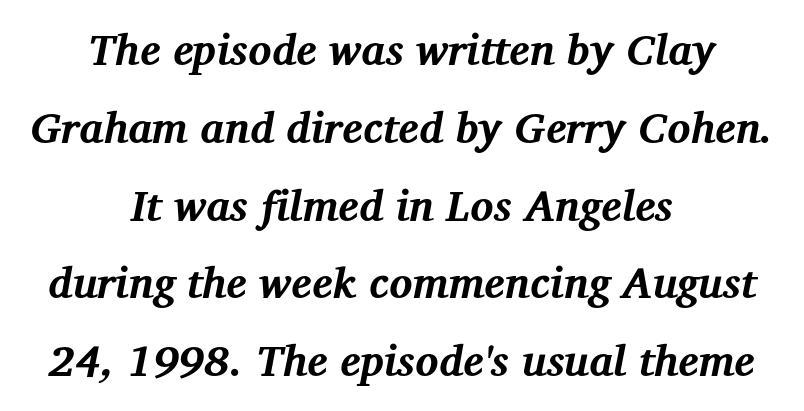
{"serif": "yes", "italic": "yes", "lean": "right", "slant_degrees": 12, "bold": "yes", "weight": "bold", "width": "normal", "stroke_contrast": "medium", "x_height": "medium", "monospaced": "no", "underline": "no", "align": "center", "line_spacing_ratio": 1.81, "letter_spacing": "normal", "letter_spacing_em": 0.0, "glyph_px": 43}
